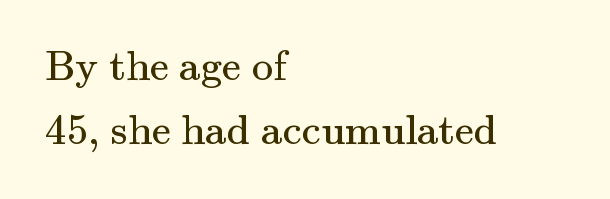
The image shows 43 px regular-weight serif type, upright; set left-aligned, normal line spacing (1.5x), normal letter spacing, not underlined; medium stroke contrast and a small x-height.
